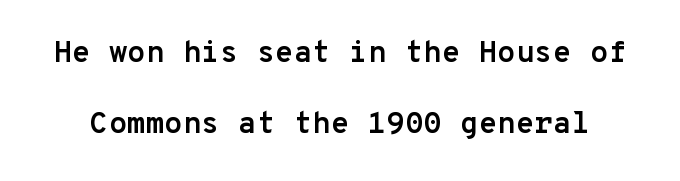
Spacing between characters is what you'd get straight out of the box. Nobody drew a line under any word here. These lines are rendered in a fixed-pitch font. Plenty of ink on the page — the face is bold.
